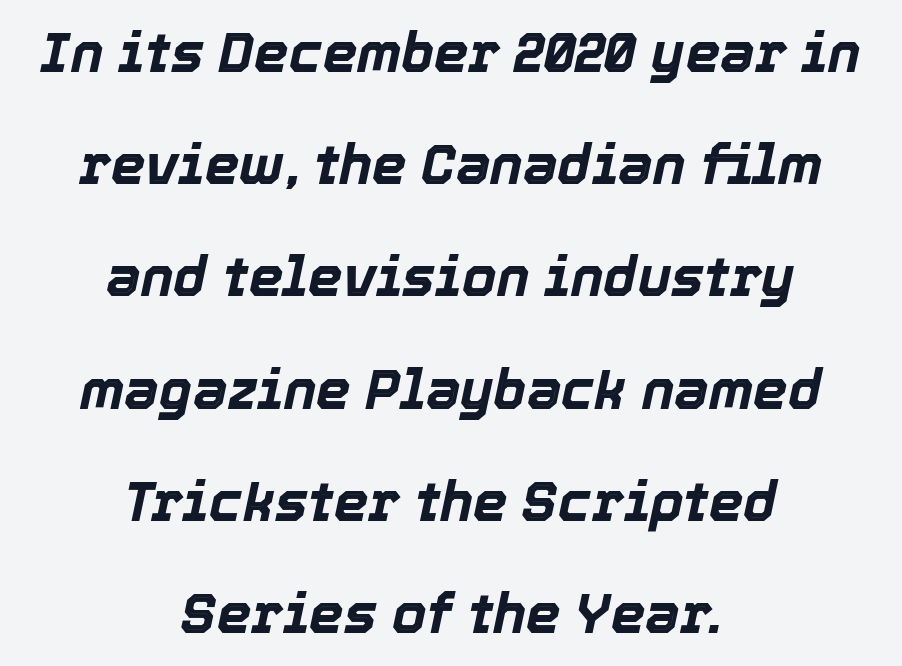
Q: Is the text bold? A: Yes.
Q: Is the text italic (slanted)? A: Yes, it leans right by about 12 degrees.
Q: Is the text underlined? A: No.
Q: How is the paragraph aligned? A: Centered.
Q: Is the spacing between letters normal or unusually wide? A: Normal.
Q: Is the spacing between lines tight, normal or loose? A: Loose.
Q: Width (condensed, normal, or wide)? A: Normal.
Q: x-height? A: Medium.
Q: Monospaced? A: No.
